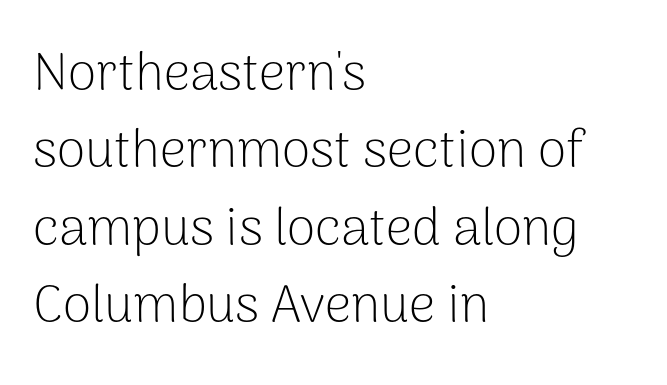
{"serif": "no", "italic": "no", "bold": "no", "weight": "light", "width": "normal", "stroke_contrast": "low", "x_height": "medium", "monospaced": "no", "underline": "no", "align": "left", "line_spacing": "normal", "line_spacing_ratio": 1.49, "letter_spacing": "normal", "letter_spacing_em": 0.0, "glyph_px": 52}
